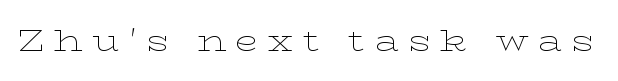
Varying glyph widths throughout — classic text-font behaviour. This is the regular roman posture of the typeface. Inter-character spacing is expanded well beyond the font's built-in metrics. The passage shown is not bold in any degree. Type without underlining. The typeface chosen for these lines features serifs.
